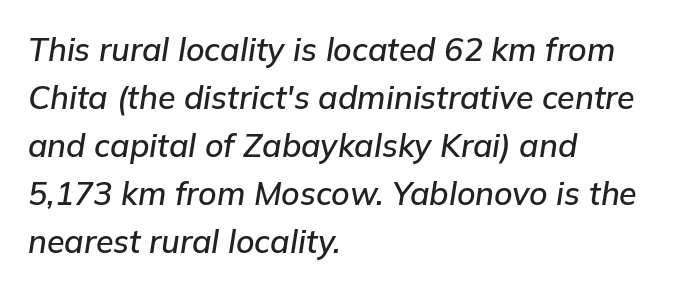
Does extra space separate the letters? No, they use regular spacing. Emphasis-style slanted type is in use. The compositor pushed each line to the left boundary. These lines are rendered in a variable-pitch font.
